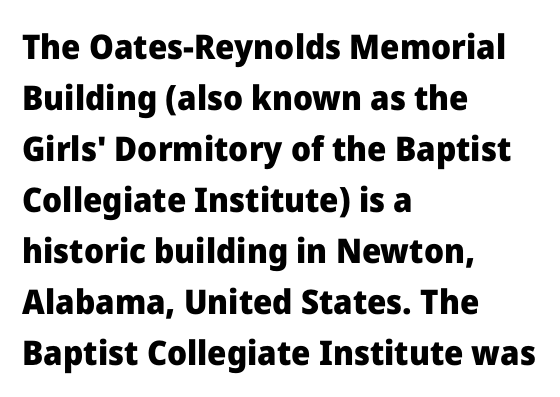
Rule under the text: the space is simply empty. Note the varied advance widths — an 'i' is clearly narrower than an 'm'. The type family on display is of the sans-serif kind. This is roman type, the default non-slanted kind.
